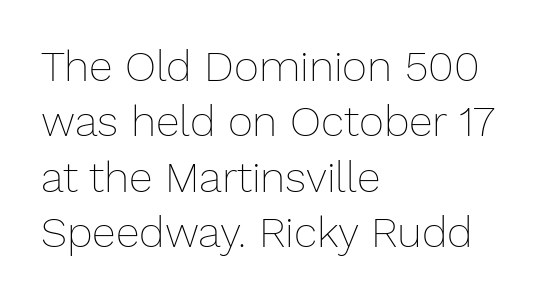
The image shows 43 px thin type, upright; set left-aligned, normal line spacing (1.29x), normal letter spacing, not underlined; low stroke contrast and a medium x-height.
